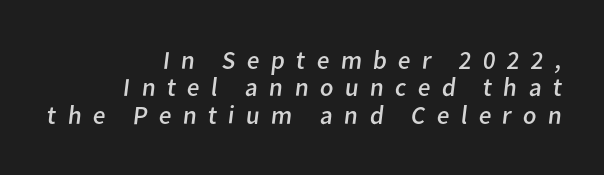
The image shows 26 px text type; set right-aligned, tight line spacing (1.05x), unusually wide letter spacing (+0.43 em), not underlined.
